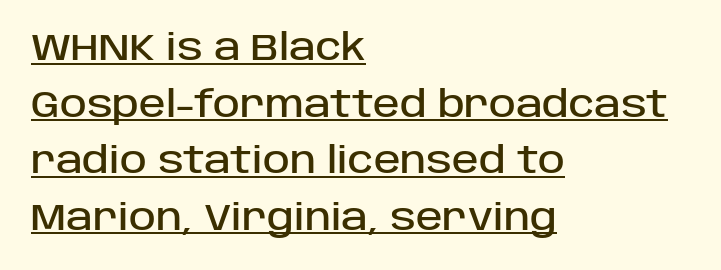
{"serif": "no", "italic": "no", "width": "normal", "stroke_contrast": "low", "x_height": "large", "monospaced": "no", "underline": "yes", "align": "left", "line_spacing": "normal", "line_spacing_ratio": 1.57, "letter_spacing": "normal", "letter_spacing_em": 0.0, "glyph_px": 36}
